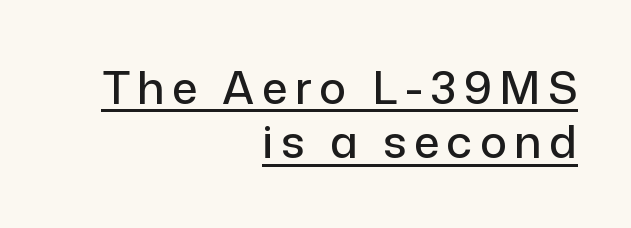
{"serif": "no", "italic": "no", "width": "normal", "stroke_contrast": "low", "x_height": "medium", "monospaced": "no", "underline": "yes", "align": "right", "line_spacing_ratio": 1.21, "glyph_px": 45}
